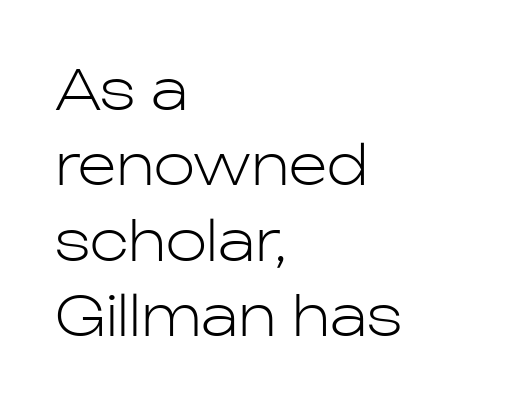
{"serif": "no", "italic": "no", "bold": "no", "weight": "light", "width": "normal", "stroke_contrast": "low", "x_height": "medium", "monospaced": "no", "underline": "no", "align": "left", "line_spacing": "normal", "line_spacing_ratio": 1.37, "letter_spacing": "normal", "letter_spacing_em": 0.0, "glyph_px": 55}
